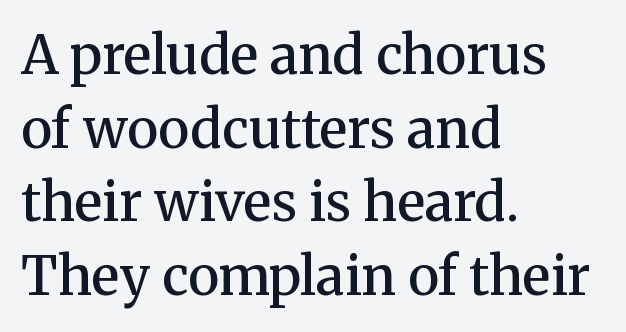
The image shows 53 px semibold serif type, upright; set left-aligned, normal line spacing (1.39x), normal letter spacing, not underlined; medium stroke contrast and a medium x-height.
